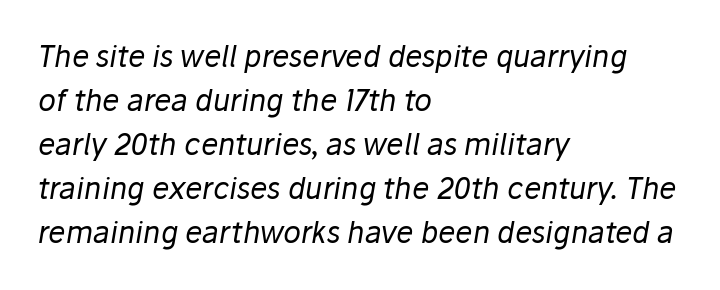
{"italic": "yes", "lean": "right", "slant_degrees": 10, "bold": "no", "weight": "regular", "width": "normal", "stroke_contrast": "low", "x_height": "medium", "monospaced": "no", "underline": "no", "align": "left", "line_spacing": "normal", "line_spacing_ratio": 1.52, "letter_spacing": "normal", "letter_spacing_em": 0.0, "glyph_px": 29}
